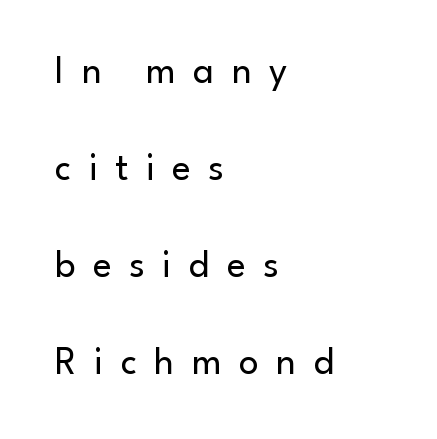
Q: Is the text bold? A: No.
Q: Is the text italic (slanted)? A: No, it is upright.
Q: Is the typeface a serif or a sans-serif typeface? A: Sans-serif.
Q: Is the text underlined? A: No.
Q: How is the paragraph aligned? A: Left-aligned.
Q: Is the spacing between letters normal or unusually wide? A: Unusually wide.
Q: Is the spacing between lines tight, normal or loose? A: Loose.
Q: Width (condensed, normal, or wide)? A: Normal.
Q: Stroke contrast? A: Low.
Q: x-height? A: Small.
Q: Monospaced? A: No.
